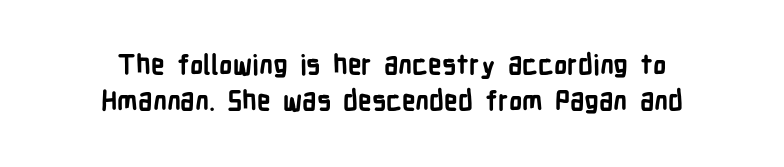
The font is running at its bold setting. Posture: upright roman. Clear beneath every line of the passage. The lines sit at an ordinary, default distance from one another. This sample uses plain, unmodified letter spacing.
